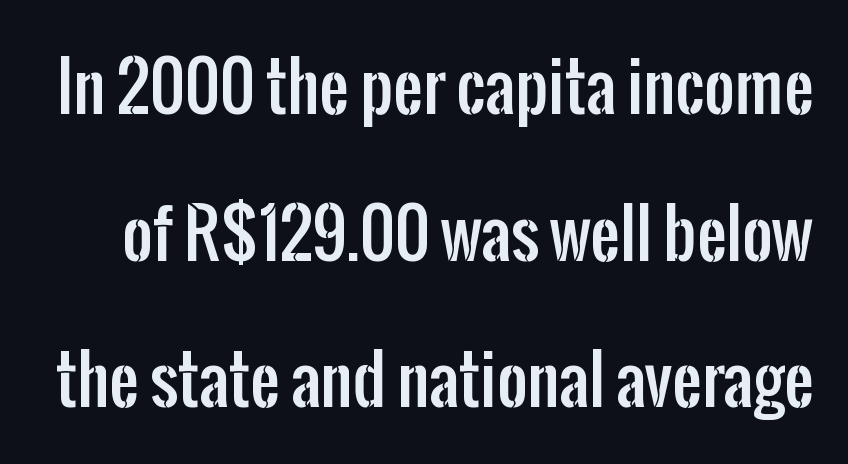
This sample uses plain, unmodified letter spacing. The passage shown is typeset with a sans-serif family. Plain, unruled lines of type. Think of a printed novel: that variable character pitch is what you see here. Tall strokes in this sample are plumb rather than angled.
